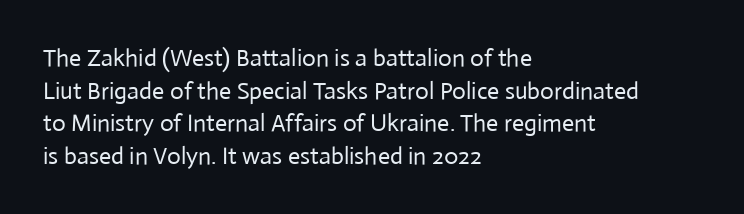
Q: Is the text bold? A: No.
Q: Is the text italic (slanted)? A: No, it is upright.
Q: Is the text underlined? A: No.
Q: How is the paragraph aligned? A: Left-aligned.
Q: Is the spacing between letters normal or unusually wide? A: Normal.
Q: Is the spacing between lines tight, normal or loose? A: Normal.
